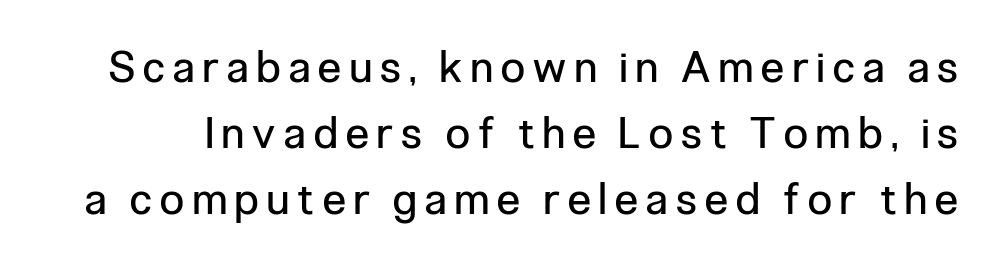
{"serif": "no", "italic": "no", "bold": "no", "weight": "regular", "width": "condensed", "stroke_contrast": "low", "x_height": "medium", "monospaced": "no", "underline": "no", "line_spacing": "normal", "line_spacing_ratio": 1.53, "letter_spacing": "wide", "letter_spacing_em": 0.2, "glyph_px": 43}
